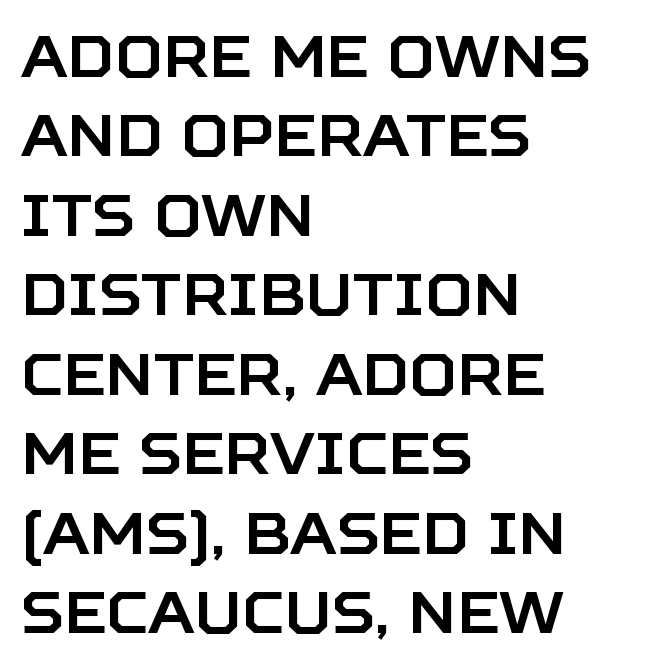
{"serif": "no", "italic": "no", "width": "normal", "stroke_contrast": "low", "x_height": "large", "monospaced": "no", "underline": "no", "align": "left", "line_spacing": "normal", "line_spacing_ratio": 1.37, "letter_spacing": "normal", "letter_spacing_em": 0.0, "glyph_px": 58}
